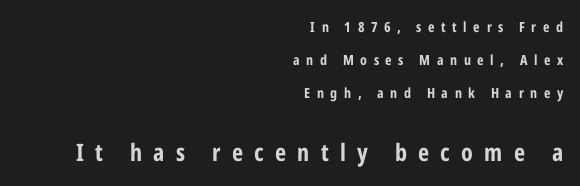
{"italic": "no", "bold": "yes", "underline": "no", "align": "right", "line_spacing": "loose", "line_spacing_ratio": 2.35, "letter_spacing": "wide", "letter_spacing_em": 0.47, "larger_block": "second", "size_ratio": 1.71, "glyph_px": 24}
